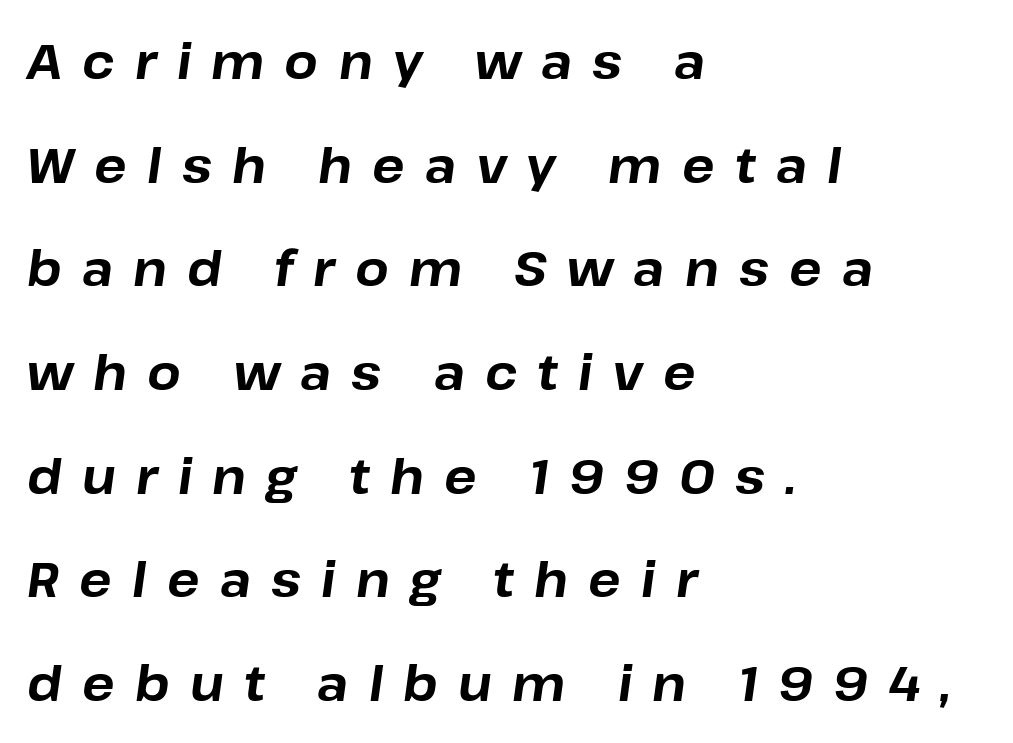
Q: Is the text bold? A: Yes.
Q: Is the text italic (slanted)? A: Yes, it leans right by about 8 degrees.
Q: Is the text underlined? A: No.
Q: How is the paragraph aligned? A: Left-aligned.
Q: Is the spacing between letters normal or unusually wide? A: Unusually wide.
Q: Is the spacing between lines tight, normal or loose? A: Loose.
Q: Width (condensed, normal, or wide)? A: Normal.
Q: Stroke contrast? A: Low.
Q: x-height? A: Medium.
Q: Monospaced? A: No.
